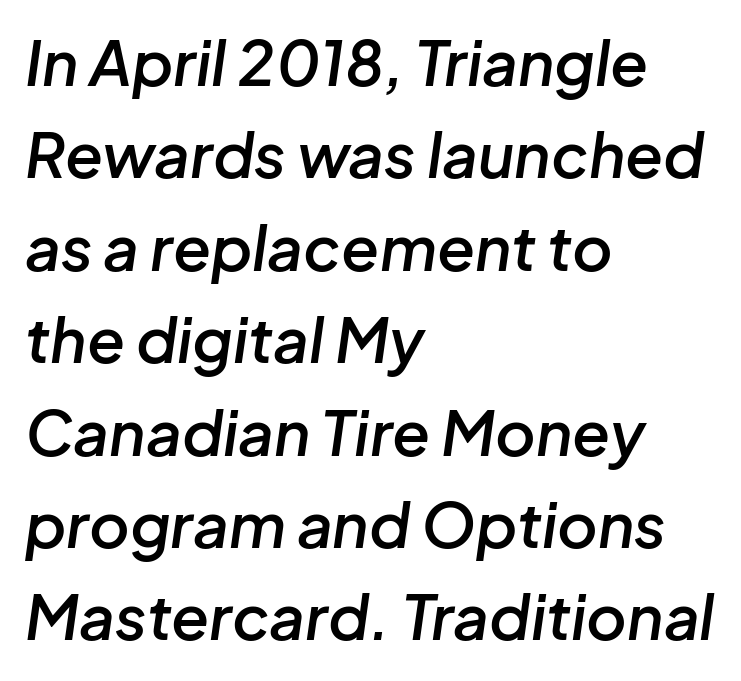
The image shows 62 px semibold type, italic (leaning right); set left-aligned, normal line spacing (1.49x), normal letter spacing, not underlined; low stroke contrast and a medium x-height.
